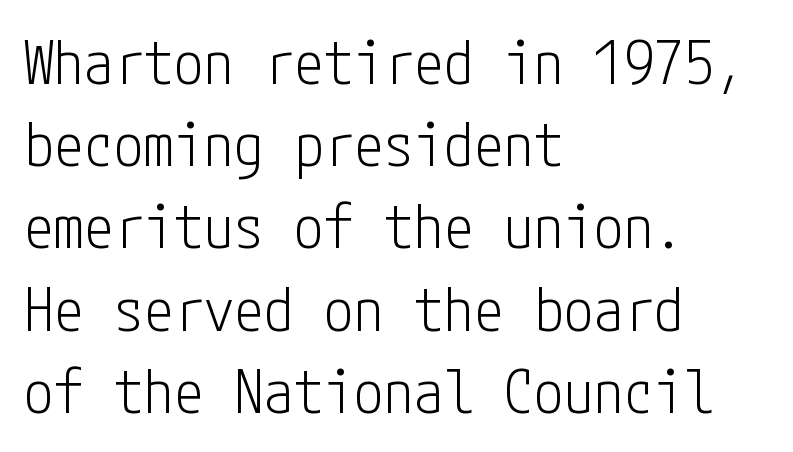
{"serif": "no", "italic": "no", "bold": "no", "weight": "light", "width": "condensed", "stroke_contrast": "low", "x_height": "medium", "underline": "no", "align": "left", "line_spacing": "normal", "line_spacing_ratio": 1.37, "letter_spacing": "normal", "letter_spacing_em": 0.0, "glyph_px": 60}
